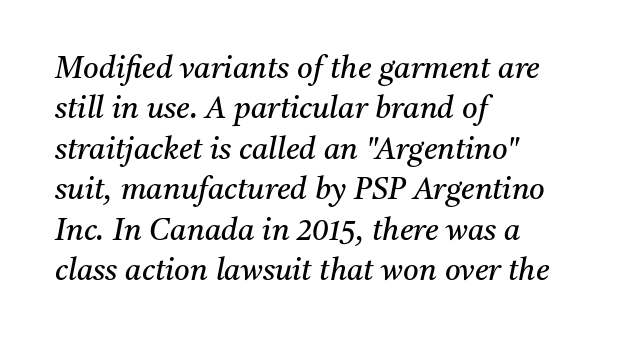
Q: Is the text bold? A: No.
Q: Is the text italic (slanted)? A: Yes, it leans right by about 11 degrees.
Q: Is the typeface a serif or a sans-serif typeface? A: Serif.
Q: Is the text underlined? A: No.
Q: How is the paragraph aligned? A: Left-aligned.
Q: Is the spacing between letters normal or unusually wide? A: Normal.
Q: Is the spacing between lines tight, normal or loose? A: Normal.
Q: Width (condensed, normal, or wide)? A: Normal.
Q: Stroke contrast? A: Medium.
Q: x-height? A: Medium.
Q: Monospaced? A: No.
